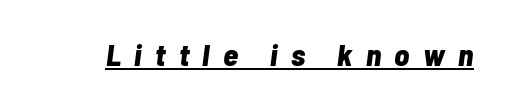
The image shows 31 px bold, condensed type, italic (leaning right); set unusually wide letter spacing (+0.43 em), underlined; low stroke contrast and a medium x-height.
